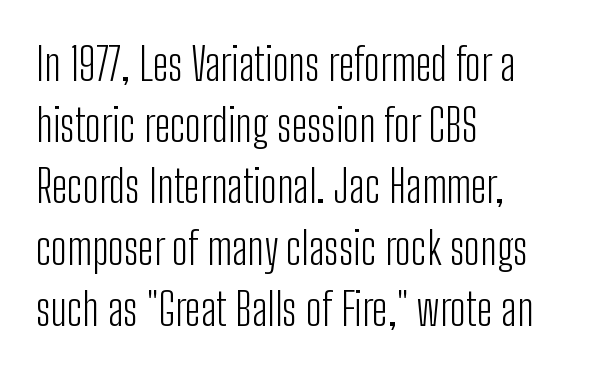
Q: Is the text bold? A: No.
Q: Is the text italic (slanted)? A: No, it is upright.
Q: Is the typeface a serif or a sans-serif typeface? A: Sans-serif.
Q: Is the text underlined? A: No.
Q: How is the paragraph aligned? A: Left-aligned.
Q: Is the spacing between letters normal or unusually wide? A: Normal.
Q: Is the spacing between lines tight, normal or loose? A: Normal.
Q: Width (condensed, normal, or wide)? A: Condensed.
Q: Stroke contrast? A: Low.
Q: x-height? A: Medium.
Q: Monospaced? A: No.
